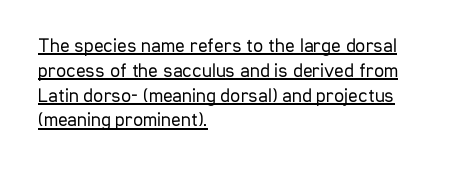
Summary of weight: not heavy and not bold. The specimen reads as upright at a glance. Somebody hit Ctrl+U on this one — the words are underlined. Compared with typical body copy, the letter spacing here is the same. Typeset ragged right — the left edge is the straight one.
